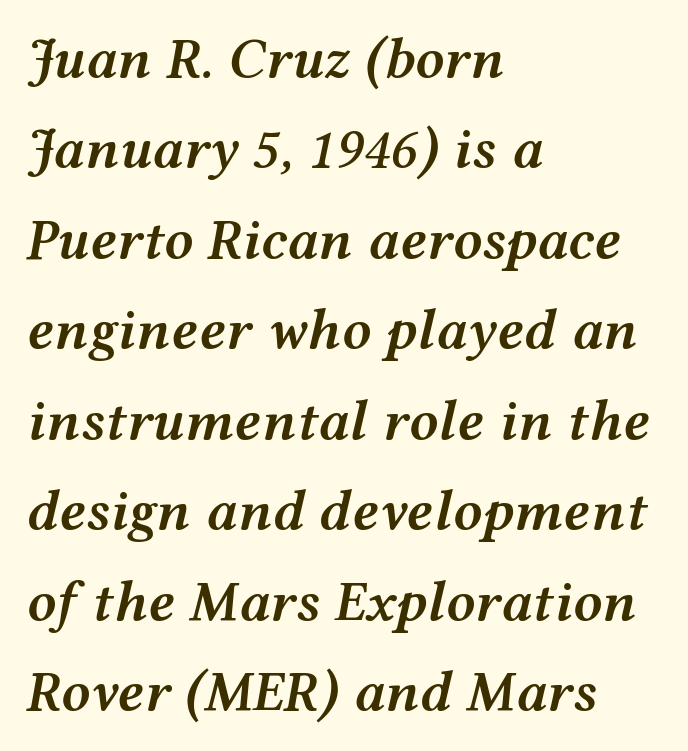
The letters sit at their default tracking, neither squeezed nor spread. A normal amount of white space separates one row of letters from the next. Emphasis-style slanted type is in use. Has an underline been added? It has not. Casual observation: everything's shoved over to the left. Each letter keeps its own natural width here, so spacing adapts to shape.
